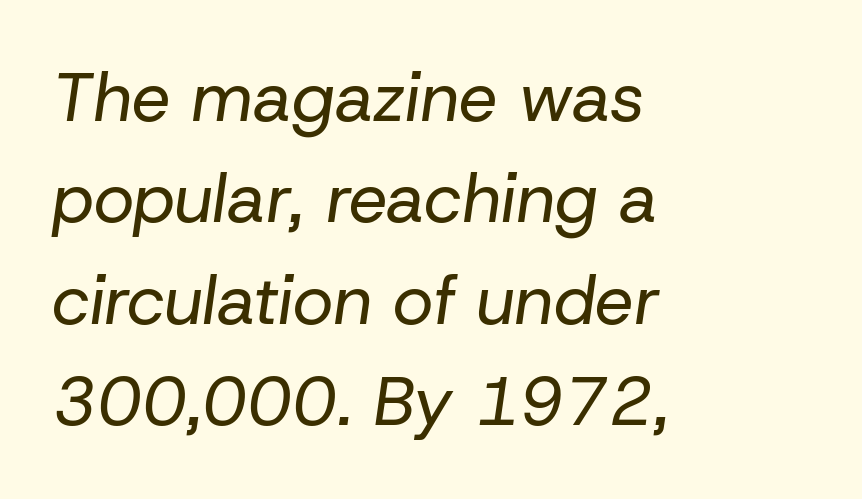
The image shows 69 px regular-weight type, italic (leaning right); set left-aligned, normal line spacing (1.47x), normal letter spacing, not underlined; low stroke contrast and a medium x-height.
